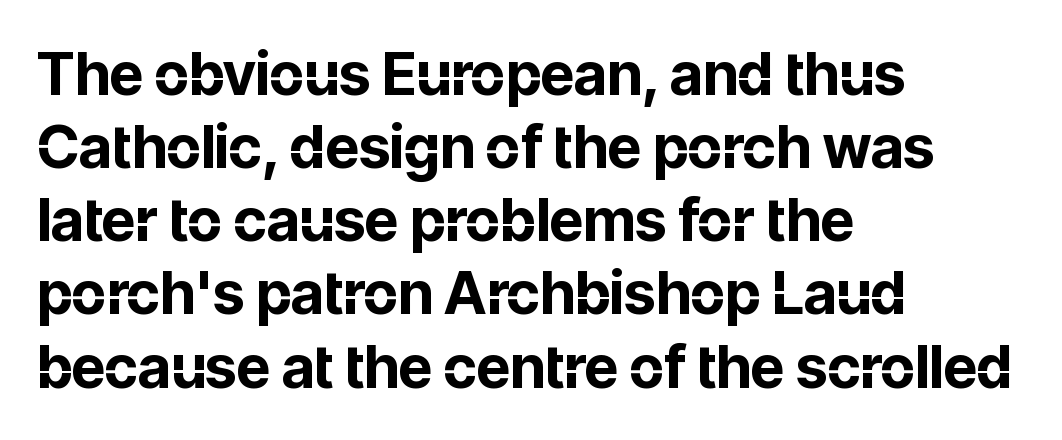
The zone under the glyphs is completely vacant. The font's upright variant was chosen for this text. The paragraph shown leans on its left margin. Unlike a traditional serif, this face leaves its strokes unadorned.
